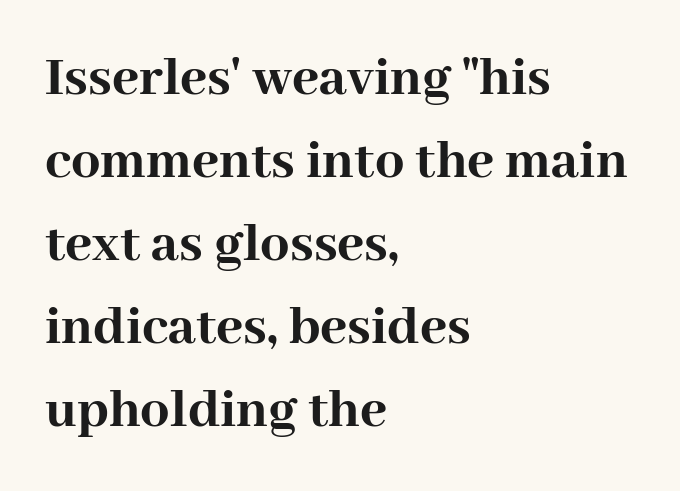
The image shows 58 px semibold serif type, upright; set left-aligned, normal line spacing (1.43x), normal letter spacing, not underlined; high stroke contrast and a medium x-height.
